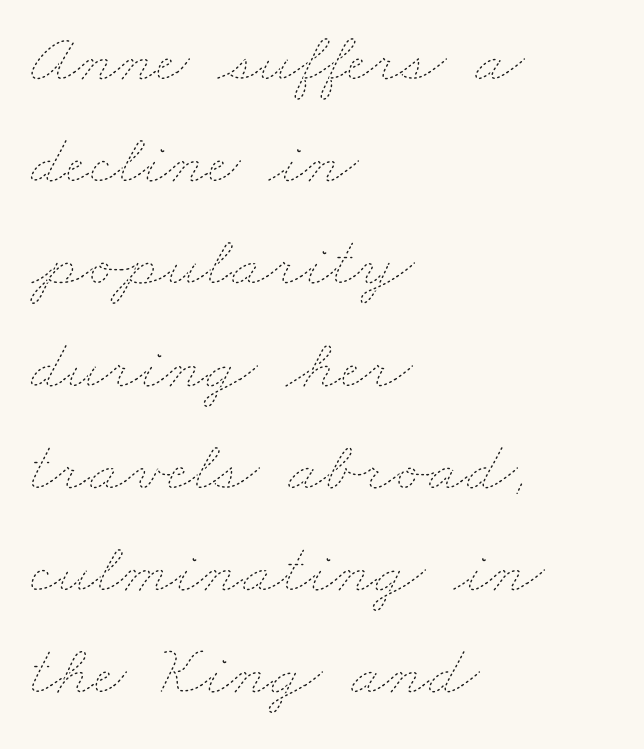
{"bold": "no", "weight": "thin", "width": "wide", "stroke_contrast": "low", "x_height": "small", "monospaced": "no", "underline": "no", "align": "left", "line_spacing": "normal", "line_spacing_ratio": 1.42, "letter_spacing": "normal", "letter_spacing_em": 0.0, "glyph_px": 72}
